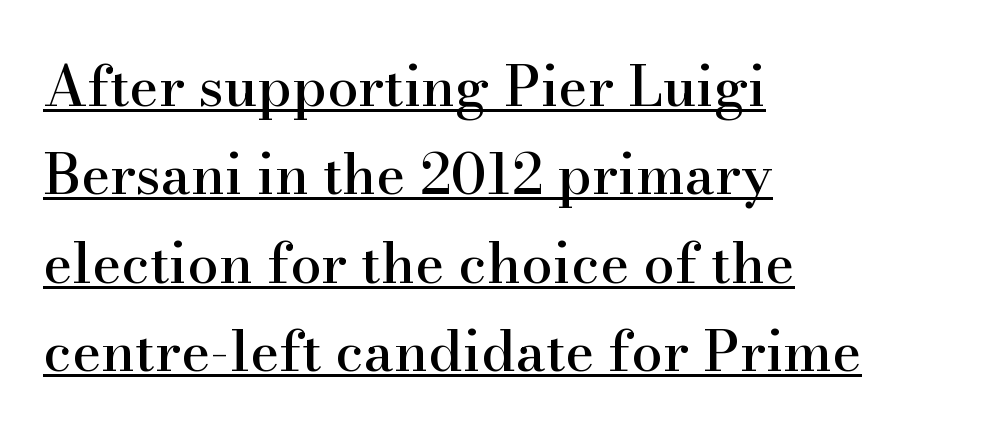
Q: Is the text italic (slanted)? A: No, it is upright.
Q: Is the typeface a serif or a sans-serif typeface? A: Serif.
Q: Is the text underlined? A: Yes.
Q: How is the paragraph aligned? A: Left-aligned.
Q: Is the spacing between letters normal or unusually wide? A: Normal.
Q: Is the spacing between lines tight, normal or loose? A: Normal.
Q: Width (condensed, normal, or wide)? A: Normal.
Q: Stroke contrast? A: High.
Q: x-height? A: Small.
Q: Monospaced? A: No.
